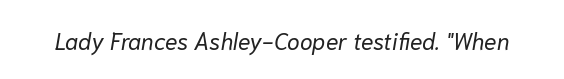
Q: Is the text bold? A: No.
Q: Is the text italic (slanted)? A: Yes, it leans right by about 10 degrees.
Q: Is the text underlined? A: No.
Q: Is the spacing between letters normal or unusually wide? A: Normal.
